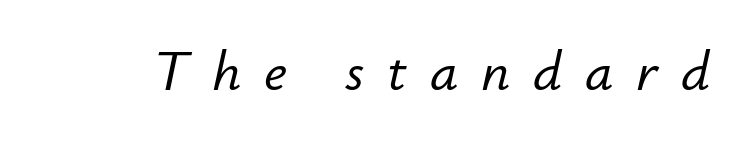
The image shows 56 px text type, italic (leaning right); set unusually wide letter spacing (+0.41 em), not underlined; low stroke contrast and a small x-height.
